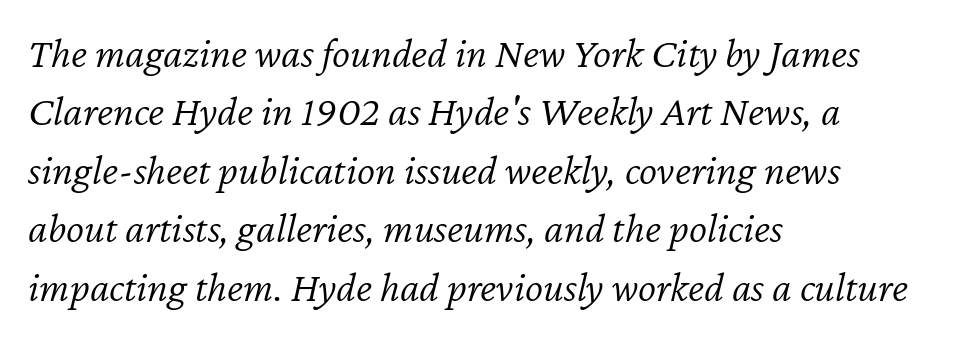
Any mark beneath the type? The region is blank. The face looks like a standard text weight, possibly lighter. Line spacing here is normal. Is this a fixed-width face? No — the glyphs have proportional, varying widths. Left-aligned paragraph, ragged on the right.
